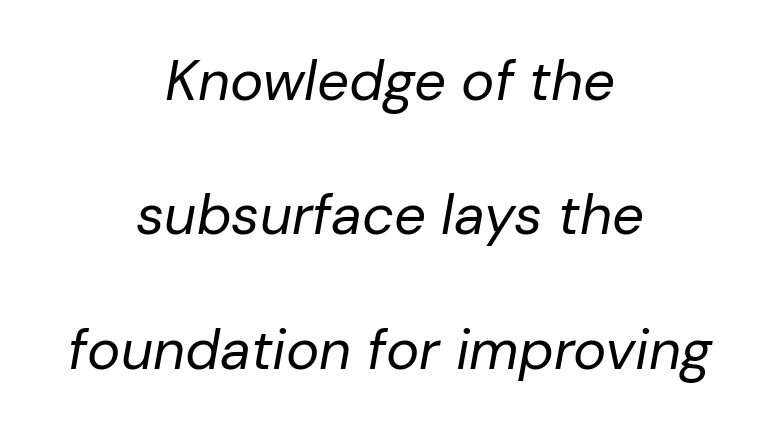
Q: Is the text bold? A: No.
Q: Is the text italic (slanted)? A: Yes, it leans right by about 10 degrees.
Q: Is the text underlined? A: No.
Q: How is the paragraph aligned? A: Centered.
Q: Is the spacing between letters normal or unusually wide? A: Normal.
Q: Is the spacing between lines tight, normal or loose? A: Loose.
Q: Width (condensed, normal, or wide)? A: Normal.
Q: Stroke contrast? A: Low.
Q: x-height? A: Medium.
Q: Monospaced? A: No.
